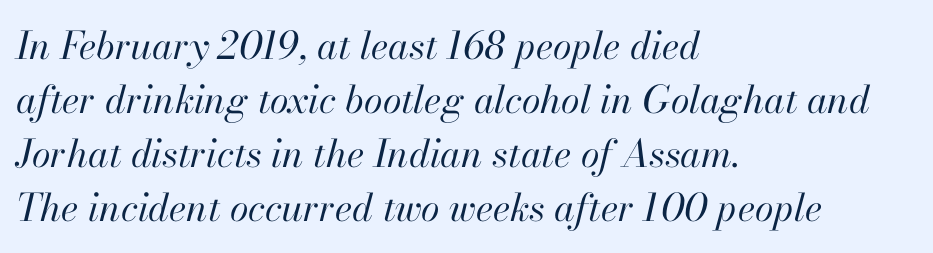
The image shows 38 px regular-weight type, italic (leaning right); set left-aligned, normal line spacing (1.42x), normal letter spacing, not underlined; high stroke contrast and a small x-height.
